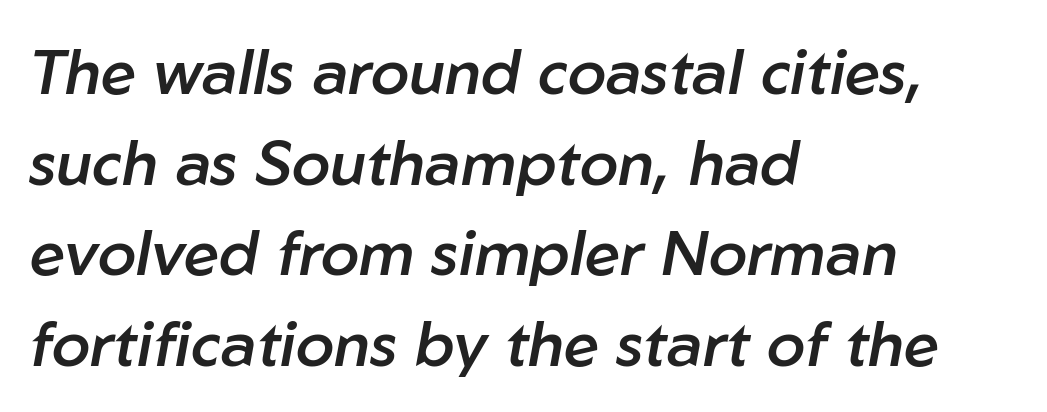
Where is the straight margin? On the left. Every letter is mildly thick-stroked: semibold rather than bold. The rendering applies a slant to the glyphs. Nobody drew a line under any word here. Each word holds together tightly as a unit, with standard inter-letter gaps.
